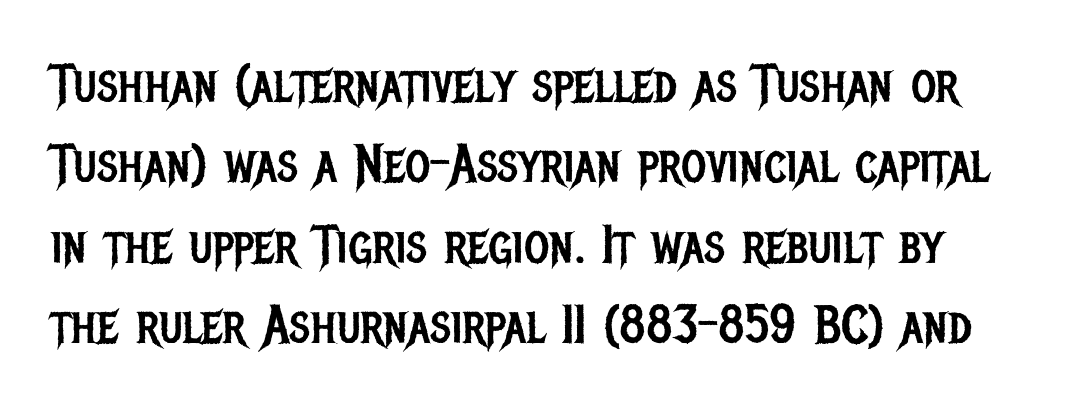
{"serif": "no", "italic": "no", "bold": "no", "weight": "regular", "width": "condensed", "stroke_contrast": "low", "x_height": "large", "monospaced": "no", "underline": "no", "line_spacing": "normal", "line_spacing_ratio": 1.49, "letter_spacing": "normal", "letter_spacing_em": 0.0, "glyph_px": 54}
